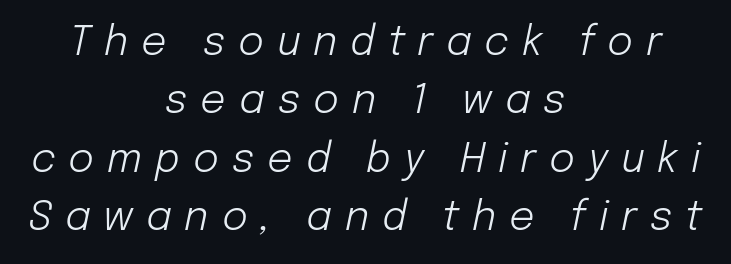
{"italic": "yes", "lean": "right", "slant_degrees": 12, "bold": "no", "weight": "light", "width": "normal", "stroke_contrast": "low", "x_height": "medium", "monospaced": "no", "underline": "no", "align": "center", "line_spacing": "normal", "line_spacing_ratio": 1.46, "letter_spacing": "wide", "letter_spacing_em": 0.32, "glyph_px": 40}
